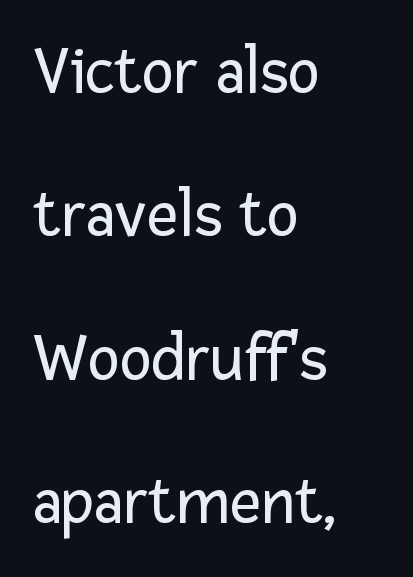
Beneath every word, the page is bare. This sample is left-justified, so line endings fall wherever the words run out. Nobody touched the tracking dial on this one. Character widths vary here, with narrow letters taking less room than wide ones. This is the regular roman posture of the typeface. Letterform terminals end flat and unadorned throughout the passage.
